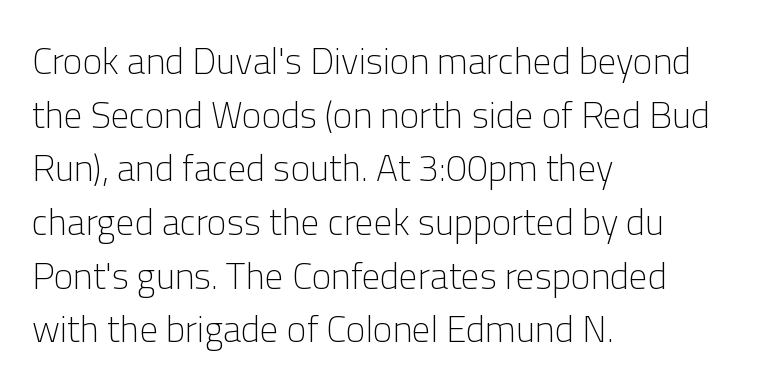
The image shows 37 px light sans-serif type, upright; set left-aligned, normal line spacing (1.45x), normal letter spacing, not underlined; low stroke contrast and a medium x-height.
